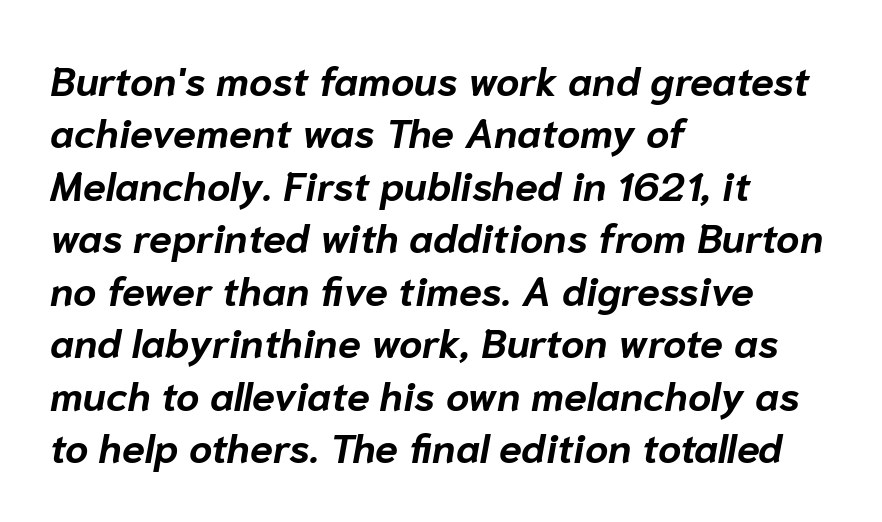
{"italic": "yes", "lean": "right", "slant_degrees": 10, "bold": "yes", "weight": "bold", "width": "normal", "stroke_contrast": "low", "x_height": "medium", "monospaced": "no", "underline": "no", "align": "left", "line_spacing": "normal", "line_spacing_ratio": 1.28, "letter_spacing": "normal", "letter_spacing_em": 0.0, "glyph_px": 41}
